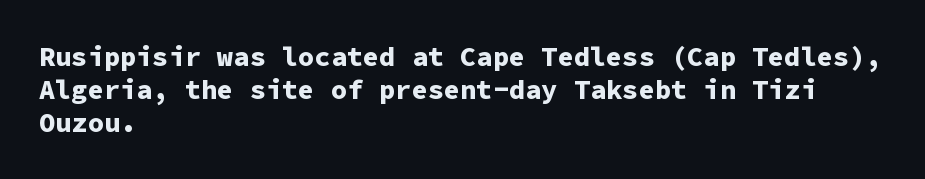
Q: Is the text bold? A: Yes.
Q: Is the text italic (slanted)? A: No, it is upright.
Q: Is the text underlined? A: No.
Q: How is the paragraph aligned? A: Left-aligned.
Q: Is the spacing between letters normal or unusually wide? A: Normal.
